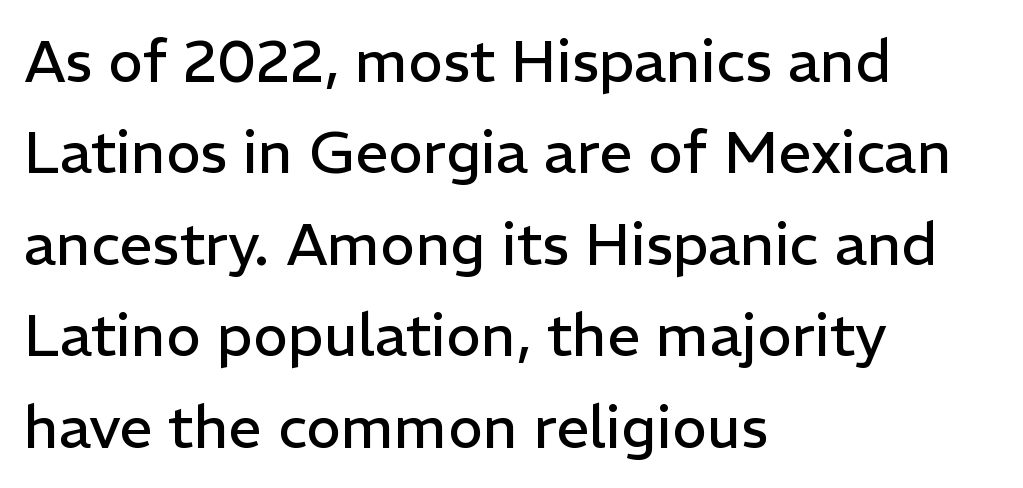
The image shows 59 px regular-weight sans-serif type, upright; set left-aligned, normal line spacing (1.55x), normal letter spacing, not underlined; low stroke contrast and a medium x-height.
